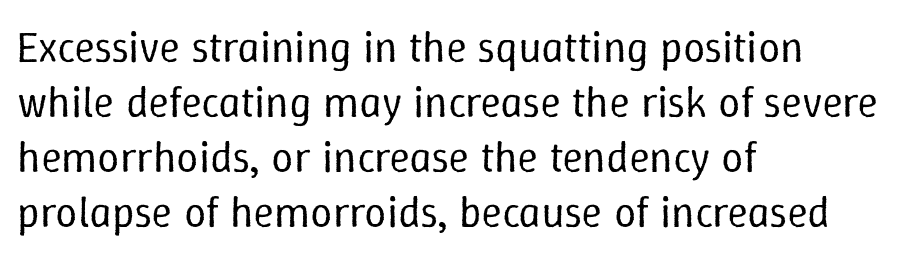
The image shows 44 px regular-weight type, upright; set left-aligned, normal line spacing (1.25x), normal letter spacing, not underlined; low stroke contrast and a medium x-height.
